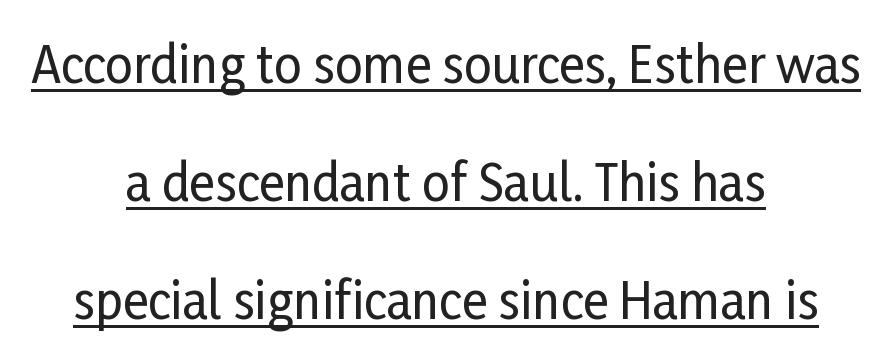
The image shows 49 px condensed sans-serif type, upright; set centered, loose line spacing (2.41x), normal letter spacing, underlined; low stroke contrast and a medium x-height.
